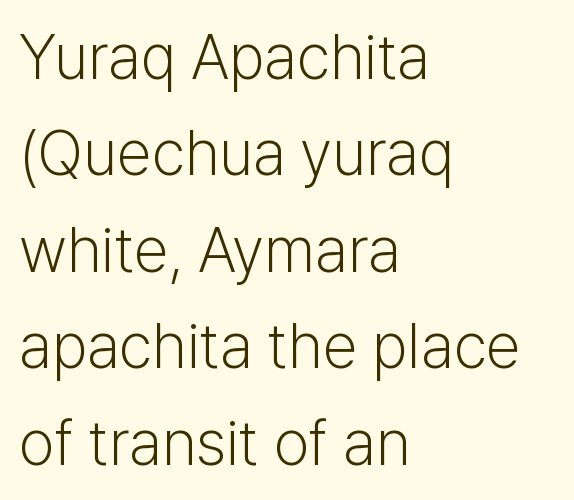
{"serif": "no", "italic": "no", "bold": "no", "weight": "light", "width": "normal", "stroke_contrast": "low", "x_height": "medium", "monospaced": "no", "underline": "no", "align": "left", "line_spacing": "normal", "line_spacing_ratio": 1.53, "letter_spacing": "normal", "letter_spacing_em": 0.0, "glyph_px": 63}
